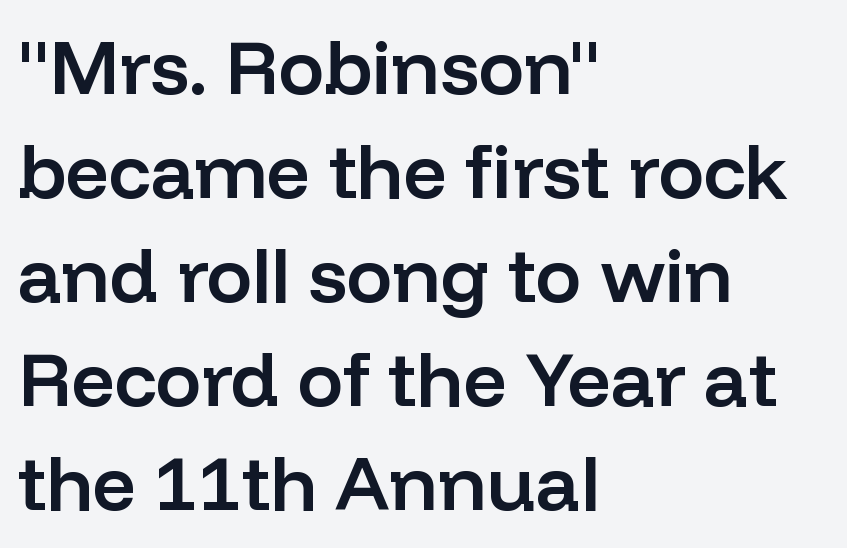
{"serif": "no", "italic": "no", "bold": "semi", "weight": "semibold", "width": "normal", "stroke_contrast": "low", "x_height": "medium", "monospaced": "no", "underline": "no", "align": "left", "line_spacing": "normal", "line_spacing_ratio": 1.37, "letter_spacing": "normal", "letter_spacing_em": 0.0, "glyph_px": 76}
